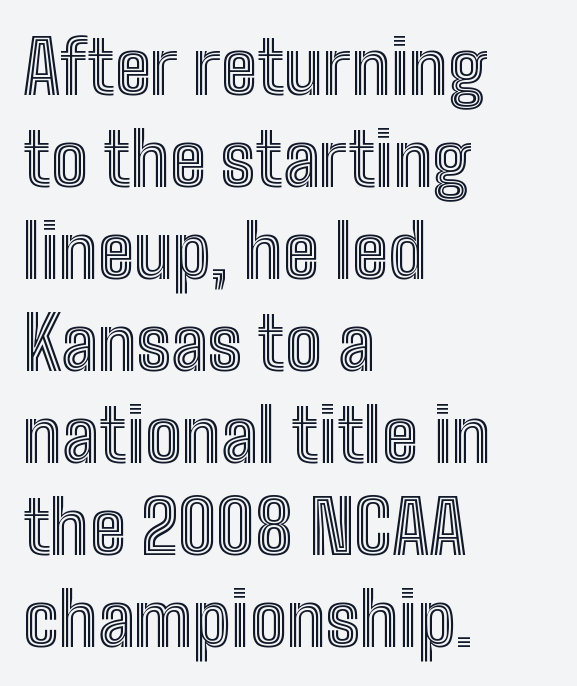
Q: Is the text italic (slanted)? A: No, it is upright.
Q: Is the text underlined? A: No.
Q: How is the paragraph aligned? A: Left-aligned.
Q: Is the spacing between letters normal or unusually wide? A: Normal.
Q: Is the spacing between lines tight, normal or loose? A: Normal.
Q: Width (condensed, normal, or wide)? A: Condensed.
Q: x-height? A: Medium.
Q: Monospaced? A: No.
